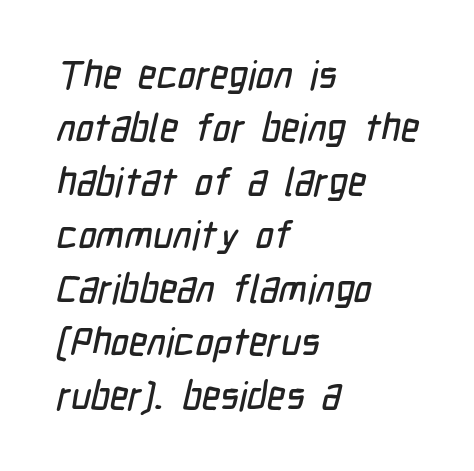
{"serif": "no", "width": "condensed", "stroke_contrast": "low", "x_height": "medium", "monospaced": "no", "underline": "no", "align": "left", "line_spacing": "normal", "line_spacing_ratio": 1.37, "letter_spacing": "normal", "letter_spacing_em": 0.0, "glyph_px": 39}
